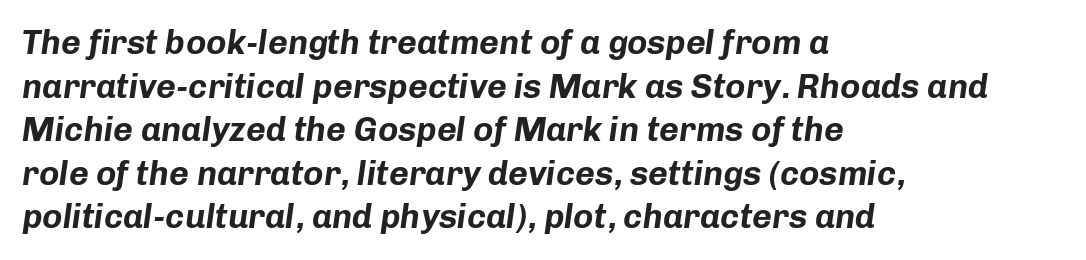
The image shows 34 px bold type, italic (leaning right); set left-aligned, normal line spacing (1.28x), normal letter spacing, not underlined; low stroke contrast and a medium x-height.
